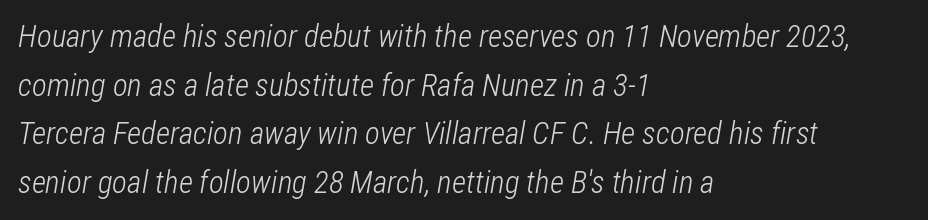
Horizontal alignment here is leftward, the default for most running prose. Compared with typical body copy, the letter spacing here is the same. Is this a fixed-width face? No — the glyphs have proportional, varying widths. The space between consecutive lines is moderate. The glyphs look as if they've been sheared to an angle. Glance below the letters and you will spot only blank space.
